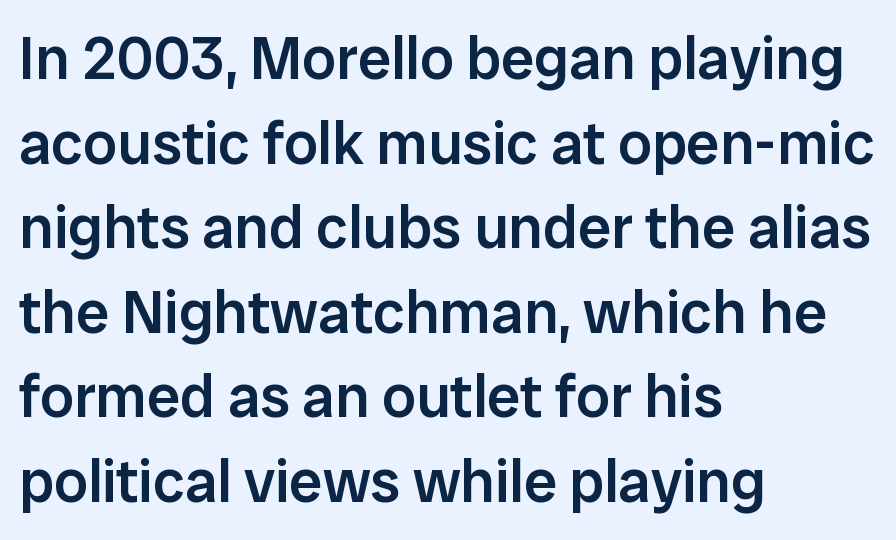
The image shows 60 px semibold sans-serif type, upright; set left-aligned, normal line spacing (1.41x), normal letter spacing, not underlined; low stroke contrast and a medium x-height.
